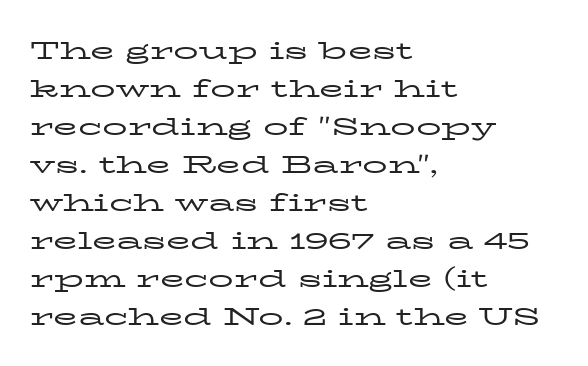
The image shows 25 px text type, upright; set left-aligned, normal line spacing (1.52x), normal letter spacing, not underlined.
